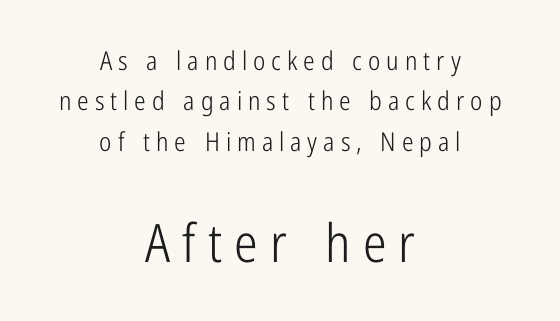
What stands out about the letter spacing? Its width — letters are far apart. Each letter keeps its own natural width here, so spacing adapts to shape. No letter is thick-stroked: the sample isn't bold. The gap between lines stays unmarked. This rendering uses center alignment, leaving both contours irregular but symmetric. Posture: vertical.
